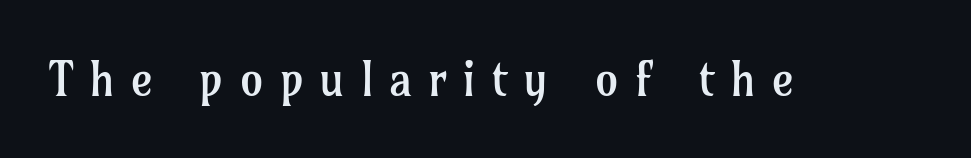
The image shows 47 px regular-weight serif type, upright; set unusually wide letter spacing (+0.33 em), not underlined; low stroke contrast and a medium x-height.
